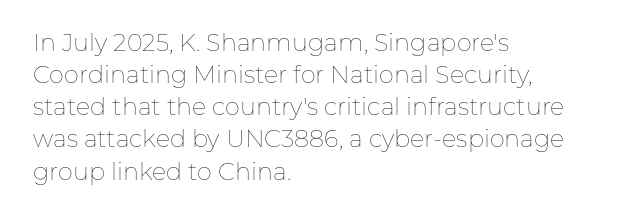
Q: Is the text bold? A: No.
Q: Is the text italic (slanted)? A: No, it is upright.
Q: Is the text underlined? A: No.
Q: How is the paragraph aligned? A: Left-aligned.
Q: Is the spacing between letters normal or unusually wide? A: Normal.
Q: Is the spacing between lines tight, normal or loose? A: Normal.
